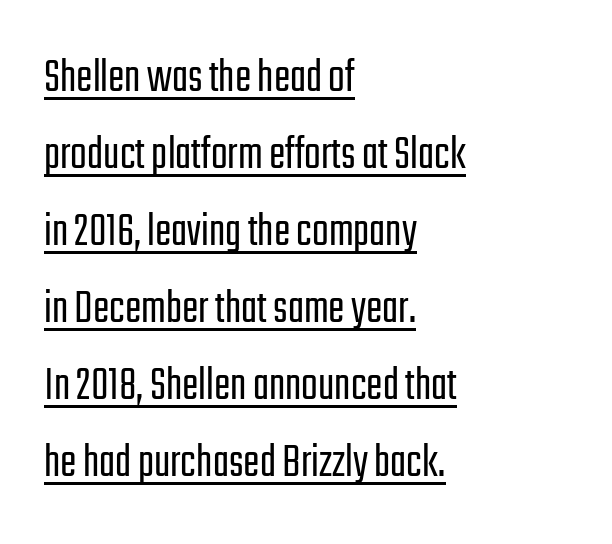
Think of a printed novel: that variable character pitch is what you see here. Layout note: lines flush left. Emphasis is given by a line drawn under the lettering. When letters stand straight like this, we call the style roman or upright. This sample uses plain, unmodified letter spacing.
